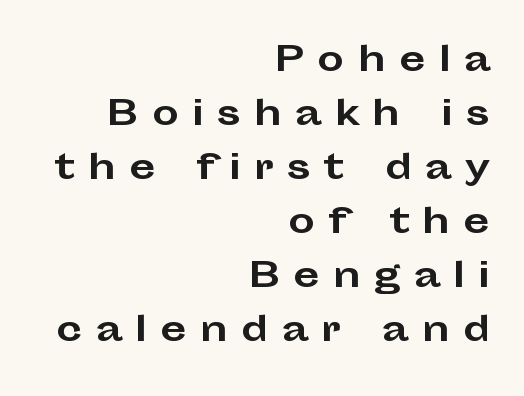
Q: Is the text bold? A: Yes.
Q: Is the text italic (slanted)? A: No, it is upright.
Q: Is the typeface a serif or a sans-serif typeface? A: Sans-serif.
Q: Is the text underlined? A: No.
Q: How is the paragraph aligned? A: Right-aligned.
Q: Is the spacing between letters normal or unusually wide? A: Unusually wide.
Q: Is the spacing between lines tight, normal or loose? A: Normal.
Q: Width (condensed, normal, or wide)? A: Wide.
Q: Stroke contrast? A: Low.
Q: x-height? A: Medium.
Q: Monospaced? A: No.
